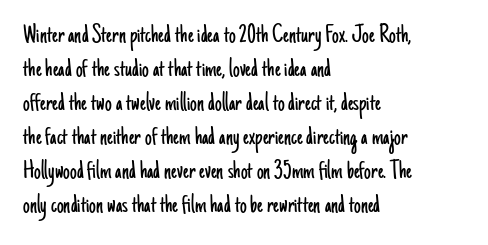
Q: Is the text bold? A: No.
Q: Is the text italic (slanted)? A: No, it is upright.
Q: Is the text underlined? A: No.
Q: How is the paragraph aligned? A: Left-aligned.
Q: Is the spacing between letters normal or unusually wide? A: Normal.
Q: Is the spacing between lines tight, normal or loose? A: Normal.
